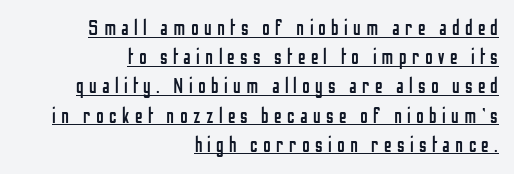
{"italic": "no", "bold": "no", "underline": "yes", "align": "right", "line_spacing": "normal", "line_spacing_ratio": 1.39, "letter_spacing": "wide", "letter_spacing_em": 0.25, "glyph_px": 21}
